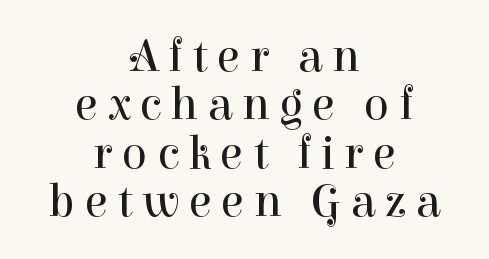
{"serif": "yes", "italic": "no", "bold": "no", "weight": "regular", "width": "normal", "stroke_contrast": "high", "x_height": "medium", "monospaced": "no", "underline": "no", "align": "center", "line_spacing": "tight", "line_spacing_ratio": 1.03, "letter_spacing": "wide", "letter_spacing_em": 0.2, "glyph_px": 47}
